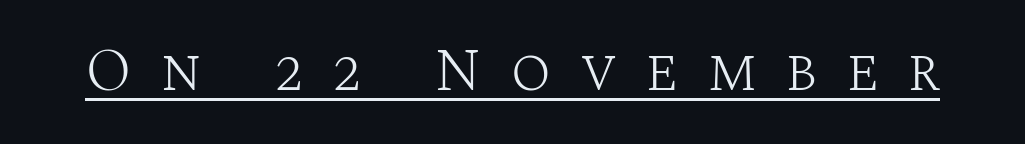
Q: Is the text bold? A: No.
Q: Is the text italic (slanted)? A: No, it is upright.
Q: Is the typeface a serif or a sans-serif typeface? A: Serif.
Q: Is the text underlined? A: Yes.
Q: Is the spacing between letters normal or unusually wide? A: Unusually wide.
Q: Width (condensed, normal, or wide)? A: Normal.
Q: Stroke contrast? A: Medium.
Q: x-height? A: Large.
Q: Monospaced? A: No.
